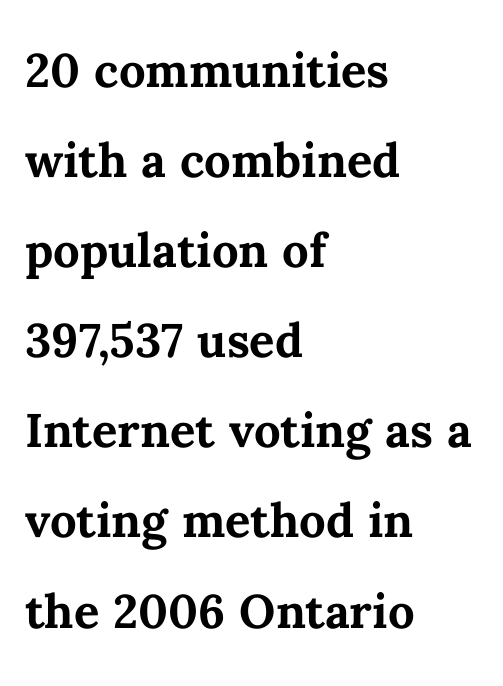
Glance below the letters and you will spot only blank space. Compared with a centered layout, this one pins lines to the left instead. Ascenders rise straight up at ninety degrees. Varying glyph widths throughout — classic text-font behaviour. Compared with an ordinary text face, these strokes are far heavier — a full bold.
